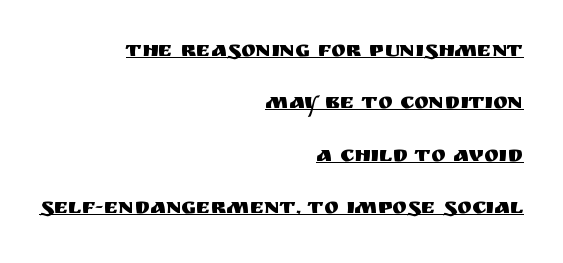
Ordinary non-slanted type is in use. Loosely led — the rows are spread out. The paragraph has a hard right edge and a soft left edge. The string is rendered with underlining switched on. Nobody touched the tracking dial on this one.
